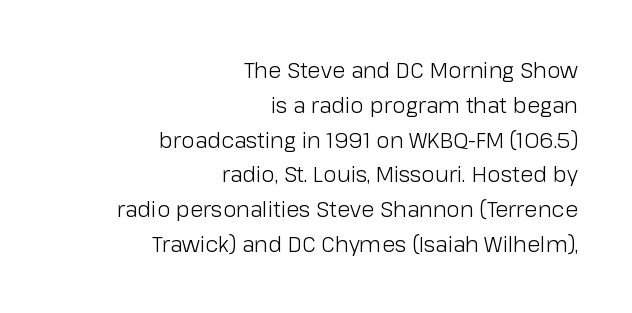
Alignment: flush right. Compared with a typical body face, this is equally light or lighter still. Is the letter spacing exaggerated? No — it looks like the ordinary default. When letters stand straight like this, we call the style roman or upright.
